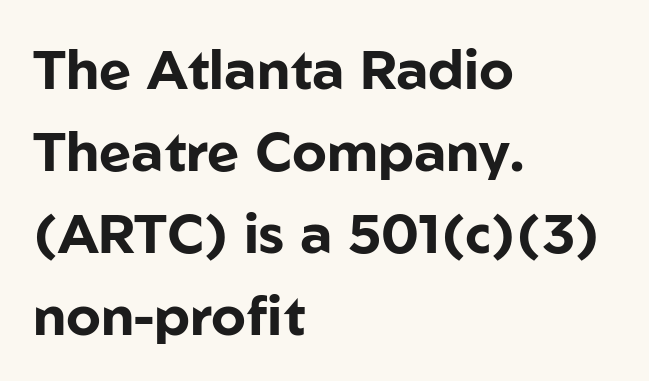
The passage is arranged the way most books set body copy — flush left. Standard letterfit; no display-style spreading of the glyphs. Letterform terminals end flat and unadorned throughout the passage. Strong, thick strokes mark this as bold type. Ordinary non-slanted type is in use. A clean baseline with only descenders dipping below it.
